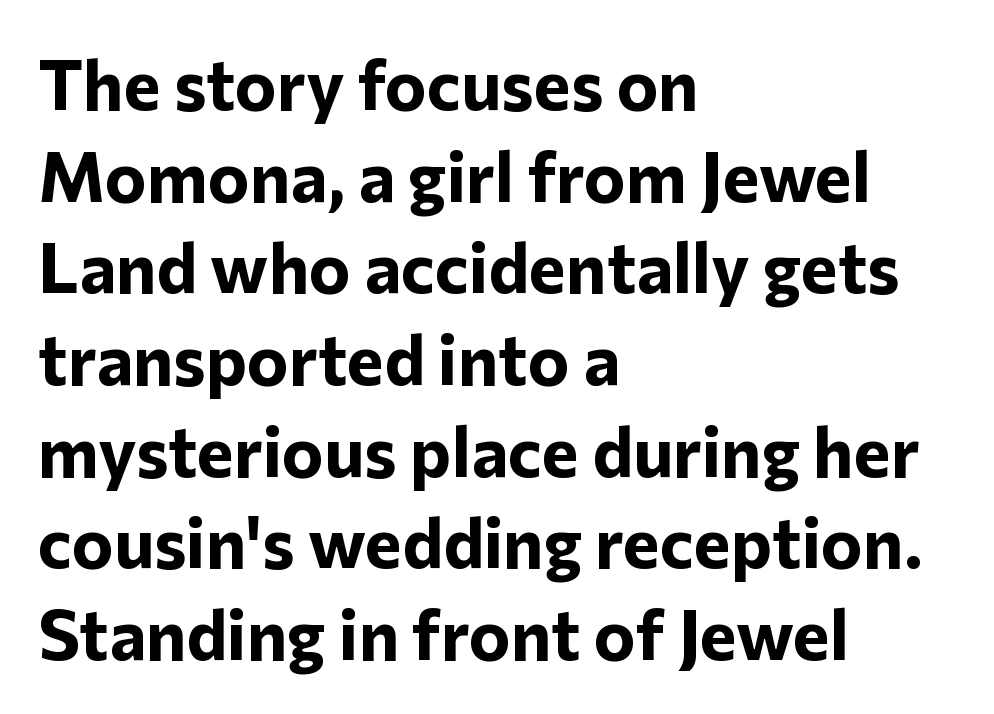
The type family on display is of the sans-serif kind. Its strokes are broad and dark, the hallmark of bold type. The passage shown stacks its lines at a standard gap. Tracking here is standard; glyphs follow each other at the usual distance. The words here are not underlined.
